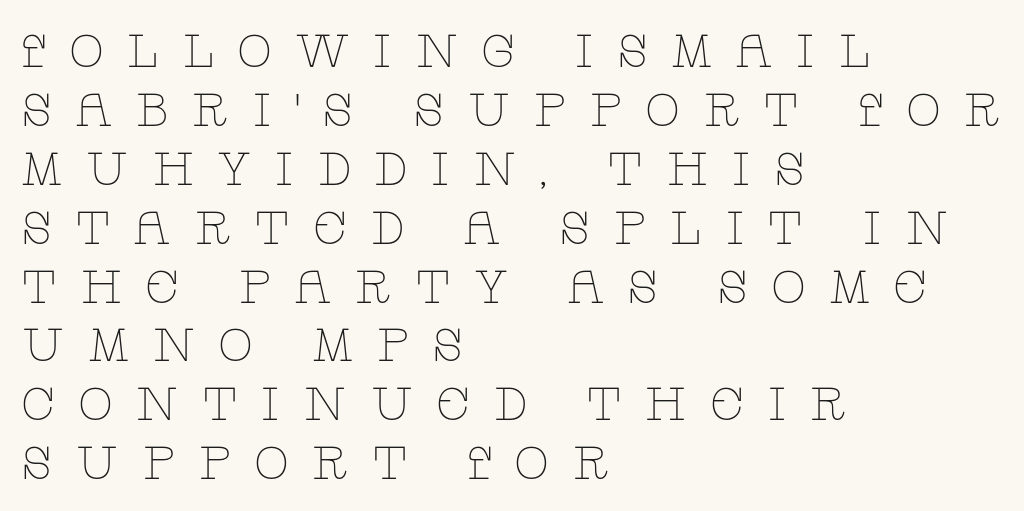
The image shows 46 px thin, wide serif type, upright; set left-aligned, normal line spacing (1.28x), unusually wide letter spacing (+0.49 em), not underlined; low stroke contrast and a large x-height.
